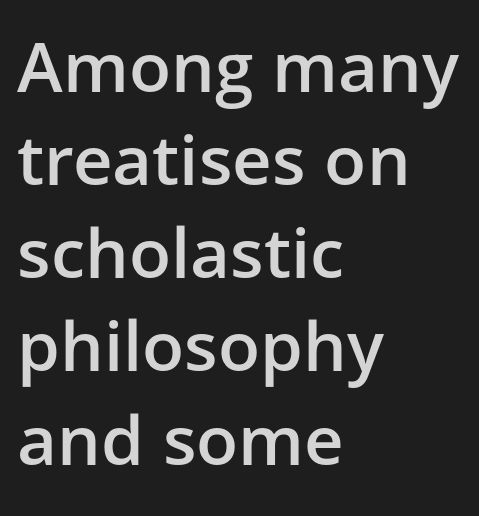
{"serif": "no", "italic": "no", "bold": "semi", "weight": "semibold", "width": "normal", "stroke_contrast": "low", "x_height": "medium", "monospaced": "no", "underline": "no", "align": "left", "line_spacing": "normal", "line_spacing_ratio": 1.35, "letter_spacing": "normal", "letter_spacing_em": 0.0, "glyph_px": 69}
